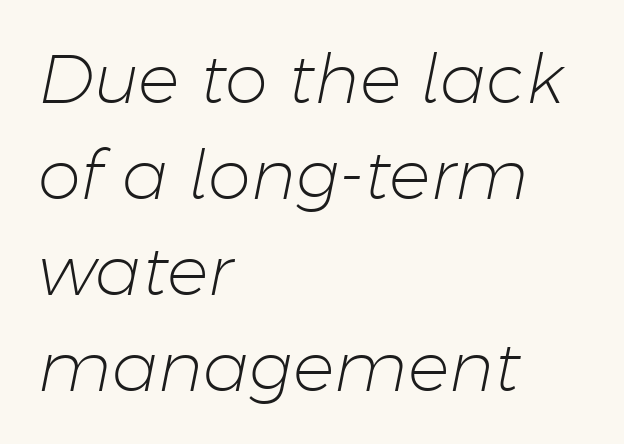
The image shows 69 px light type, italic (leaning right); set left-aligned, normal line spacing (1.39x), normal letter spacing, not underlined; low stroke contrast and a medium x-height.
